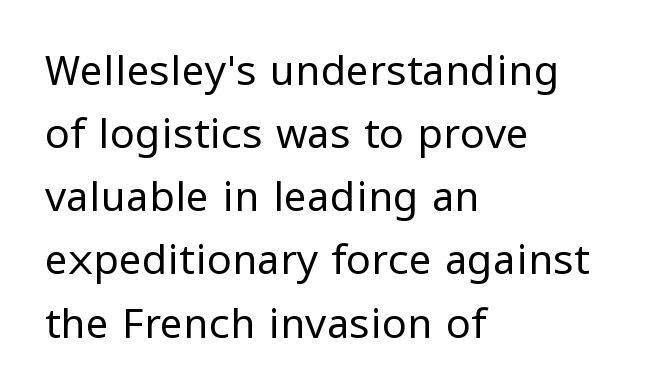
The line-height multiplier appears to be the usual default. Glance below the letters and you will spot only blank space. Alignment: flush left. No chunkiness to these letters — they're not bold. Nobody touched the tracking dial on this one. Serifs: no, the terminals of the letterforms are clean.
